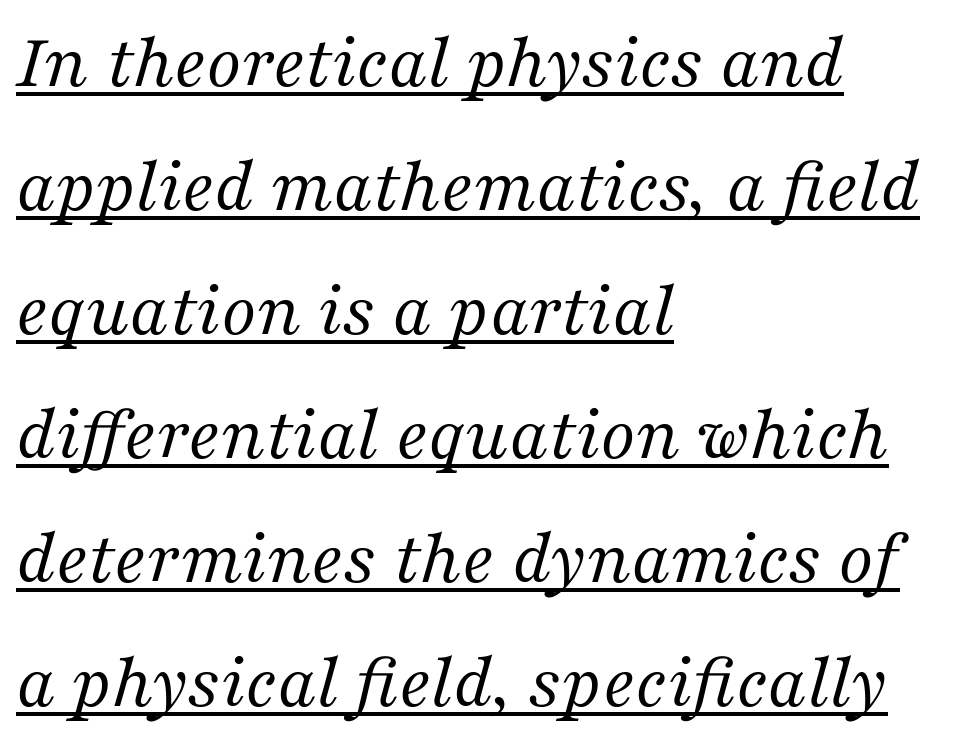
Q: Is the text bold? A: No.
Q: Is the text italic (slanted)? A: Yes, it leans right by about 16 degrees.
Q: Is the typeface a serif or a sans-serif typeface? A: Serif.
Q: Is the text underlined? A: Yes.
Q: How is the paragraph aligned? A: Left-aligned.
Q: Is the spacing between letters normal or unusually wide? A: Normal.
Q: Is the spacing between lines tight, normal or loose? A: Normal.
Q: Width (condensed, normal, or wide)? A: Normal.
Q: Stroke contrast? A: Medium.
Q: x-height? A: Medium.
Q: Monospaced? A: No.
